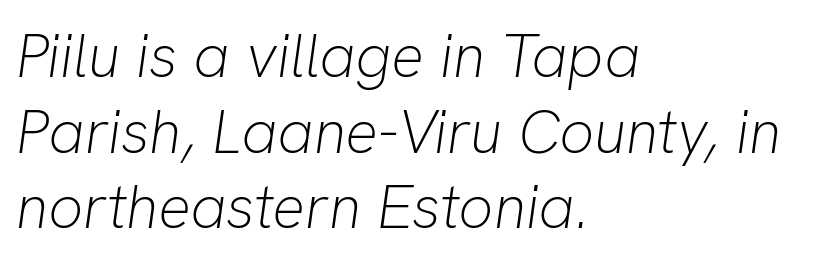
{"italic": "yes", "lean": "right", "slant_degrees": 8, "bold": "no", "weight": "light", "width": "normal", "stroke_contrast": "low", "x_height": "medium", "monospaced": "no", "underline": "no", "align": "left", "line_spacing_ratio": 1.24, "letter_spacing": "normal", "letter_spacing_em": 0.0, "glyph_px": 61}
